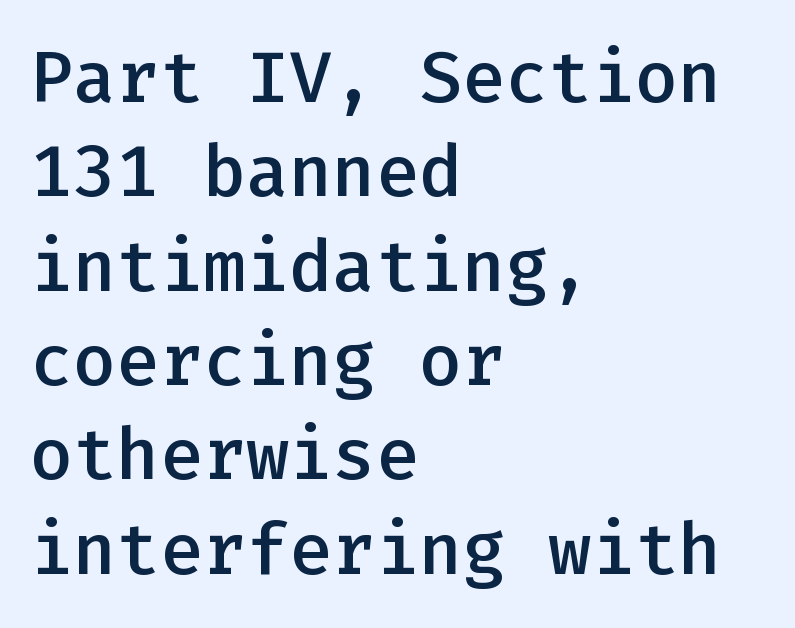
Q: Is the text bold? A: Semi-bold.
Q: Is the text italic (slanted)? A: No, it is upright.
Q: Is the typeface a serif or a sans-serif typeface? A: Sans-serif.
Q: Is the text underlined? A: No.
Q: How is the paragraph aligned? A: Left-aligned.
Q: Is the spacing between letters normal or unusually wide? A: Normal.
Q: Is the spacing between lines tight, normal or loose? A: Normal.
Q: Width (condensed, normal, or wide)? A: Normal.
Q: Stroke contrast? A: Low.
Q: x-height? A: Medium.
Q: Monospaced? A: Yes.
